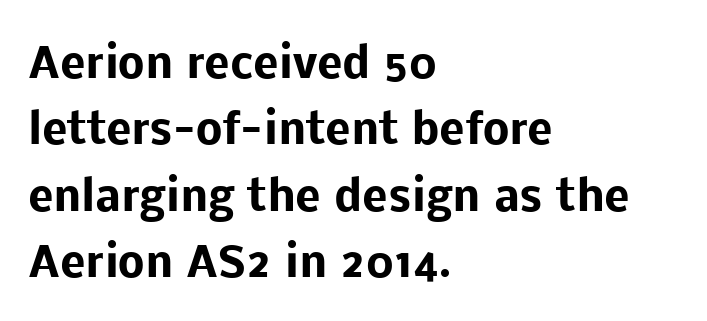
Q: Is the text bold? A: Yes.
Q: Is the text italic (slanted)? A: No, it is upright.
Q: Is the typeface a serif or a sans-serif typeface? A: Sans-serif.
Q: Is the text underlined? A: No.
Q: How is the paragraph aligned? A: Left-aligned.
Q: Is the spacing between letters normal or unusually wide? A: Normal.
Q: Is the spacing between lines tight, normal or loose? A: Normal.
Q: Width (condensed, normal, or wide)? A: Normal.
Q: Stroke contrast? A: Low.
Q: x-height? A: Medium.
Q: Monospaced? A: No.
